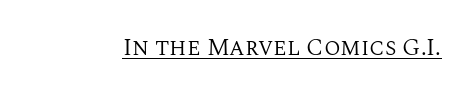
Underlined type. When letters stand straight like this, we call the style roman or upright. The line texture is even and compact thanks to regular tracking. The strokes carry an ordinary text weight at most.
